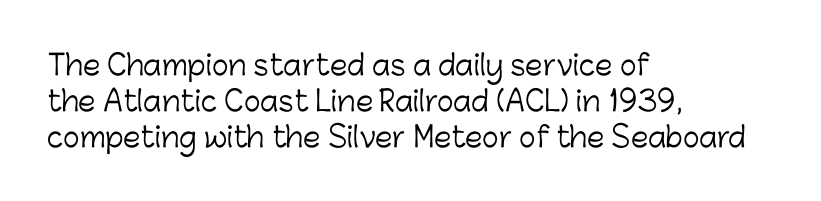
The image shows 28 px light sans-serif type, upright; set left-aligned, normal line spacing (1.28x), normal letter spacing, not underlined; low stroke contrast and a medium x-height.
